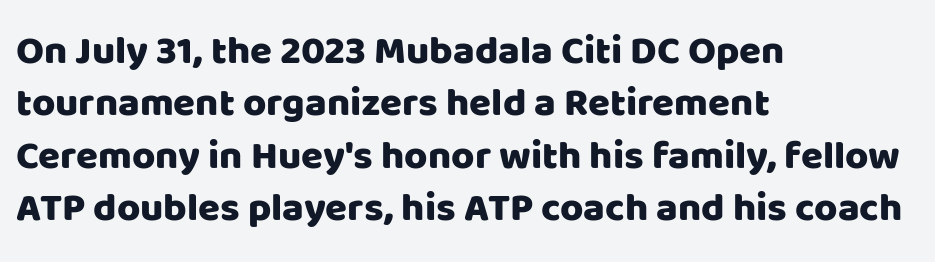
Q: Is the text italic (slanted)? A: No, it is upright.
Q: Is the typeface a serif or a sans-serif typeface? A: Sans-serif.
Q: Is the text underlined? A: No.
Q: How is the paragraph aligned? A: Left-aligned.
Q: Is the spacing between letters normal or unusually wide? A: Normal.
Q: Is the spacing between lines tight, normal or loose? A: Normal.
Q: Width (condensed, normal, or wide)? A: Normal.
Q: Stroke contrast? A: Low.
Q: x-height? A: Large.
Q: Monospaced? A: No.
